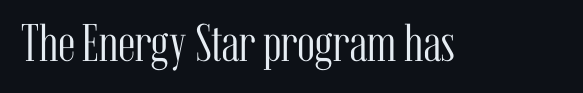
{"serif": "yes", "italic": "no", "bold": "no", "weight": "light", "width": "condensed", "stroke_contrast": "medium", "x_height": "medium", "monospaced": "no", "underline": "no", "letter_spacing": "normal", "letter_spacing_em": 0.0, "glyph_px": 53}
